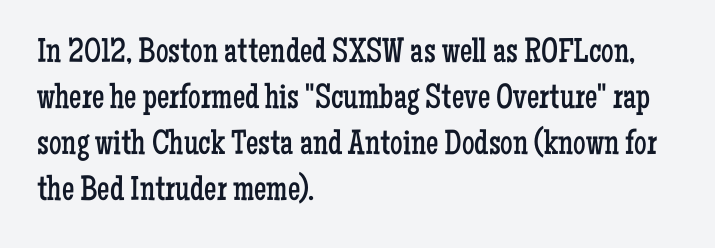
The image shows 35 px regular-weight, condensed serif type, upright; set left-aligned, normal line spacing (1.31x), normal letter spacing, not underlined; low stroke contrast and a medium x-height.
